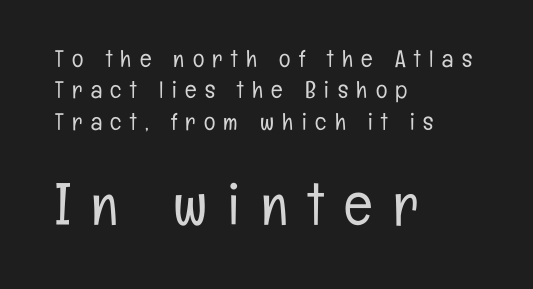
The image shows 59 px light, condensed sans-serif type, upright; set left-aligned, normal line spacing (1.31x), unusually wide letter spacing (+0.35 em), not underlined; the second (bottom) block is 2.46x larger; low stroke contrast and a medium x-height.
